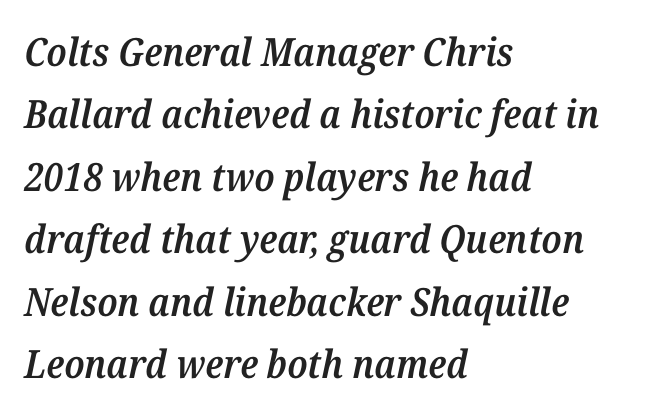
This rendering uses left alignment, leaving the right contour irregular. You could call the tracking neutral — neither tight nor loose. In terms of letterform style, serifs are clearly present. You could not count columns in this text — the font is proportionally spaced.
